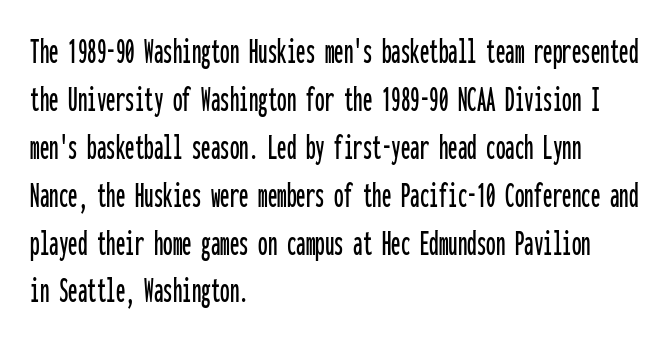
Leading: standard. To sum up the face: it is a sans, with no serifs. The foot of each line stays bare and open. The face used here is monospaced, like something from a code editor. The paragraph shown leans on its left margin.
